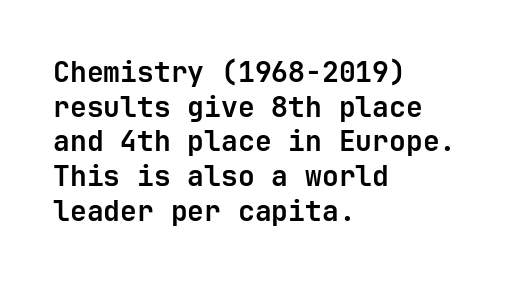
The image shows 28 px bold sans-serif type, upright, monospaced; set left-aligned, line spacing 1.24x, normal letter spacing, not underlined; low stroke contrast and a medium x-height.
